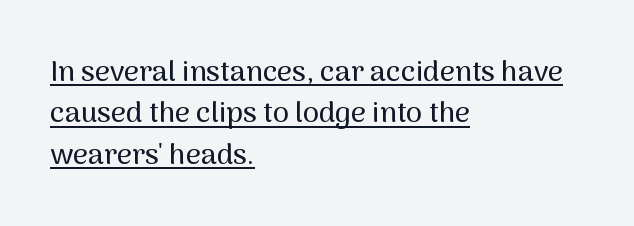
{"serif": "no", "italic": "no", "width": "normal", "stroke_contrast": "medium", "x_height": "medium", "monospaced": "no", "underline": "yes", "align": "left", "line_spacing": "normal", "line_spacing_ratio": 1.43, "letter_spacing": "normal", "letter_spacing_em": 0.0, "glyph_px": 29}
